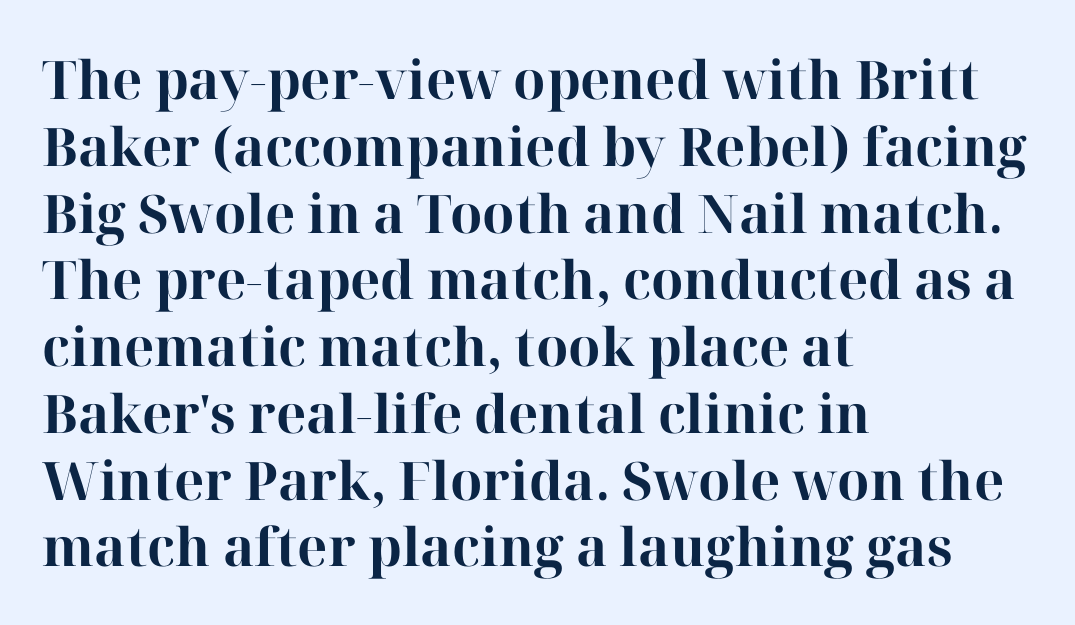
The letters sit at their default tracking, neither squeezed nor spread. Unlike a clean sans, this face finishes its strokes with serifs. Notice how descenders clear the ascenders below comfortably — that's standard leading. These lines are rendered in a variable-pitch font. Alignment: flush left.
